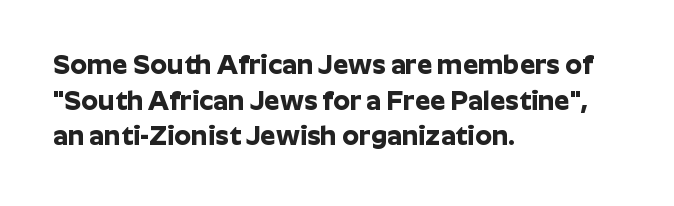
Q: Is the text bold? A: Yes.
Q: Is the text italic (slanted)? A: No, it is upright.
Q: Is the text underlined? A: No.
Q: How is the paragraph aligned? A: Left-aligned.
Q: Is the spacing between letters normal or unusually wide? A: Normal.
Q: Is the spacing between lines tight, normal or loose? A: Normal.
